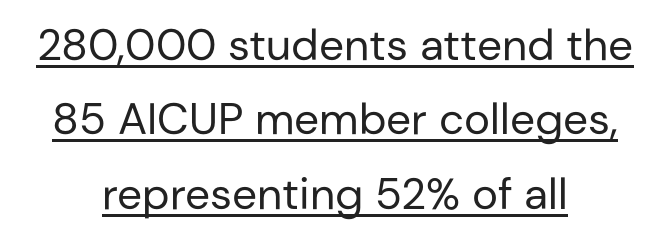
Q: Is the text bold? A: No.
Q: Is the text italic (slanted)? A: No, it is upright.
Q: Is the typeface a serif or a sans-serif typeface? A: Sans-serif.
Q: Is the text underlined? A: Yes.
Q: How is the paragraph aligned? A: Centered.
Q: Is the spacing between letters normal or unusually wide? A: Normal.
Q: Is the spacing between lines tight, normal or loose? A: Normal.
Q: Width (condensed, normal, or wide)? A: Normal.
Q: Stroke contrast? A: Low.
Q: x-height? A: Medium.
Q: Monospaced? A: No.
